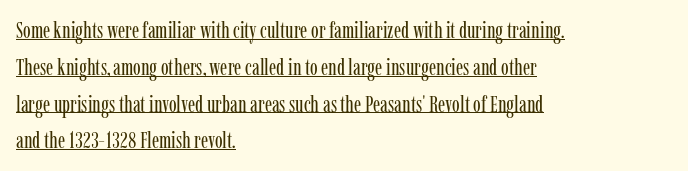
Q: Is the text bold? A: No.
Q: Is the text italic (slanted)? A: No, it is upright.
Q: Is the text underlined? A: Yes.
Q: How is the paragraph aligned? A: Left-aligned.
Q: Is the spacing between letters normal or unusually wide? A: Normal.
Q: Is the spacing between lines tight, normal or loose? A: Normal.
